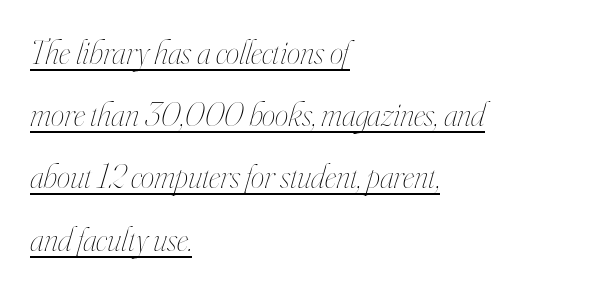
The image shows 34 px thin, condensed type, italic (leaning right); set left-aligned, line spacing 1.83x, normal letter spacing, underlined; high stroke contrast and a small x-height.
